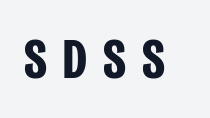
{"serif": "no", "italic": "no", "bold": "yes", "weight": "bold", "width": "condensed", "stroke_contrast": "low", "x_height": "large", "monospaced": "no", "underline": "no", "letter_spacing": "wide", "letter_spacing_em": 0.28, "glyph_px": 58}
